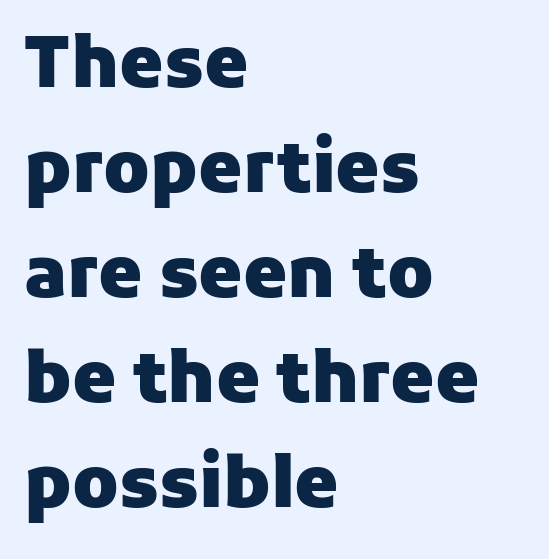
Interline gaps are of average width in this sample. The letters advance in unequal steps, a hallmark of proportional type. This rendering features lettering with no underline. Every stem runs plumb, perpendicular to the baseline. Nothing sits at the stroke ends, so this counts as sans-serif.
